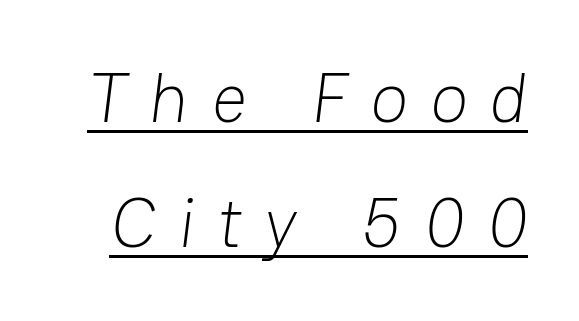
What kind of face is this? One without serifs — a sans. What stands out about the letter spacing? Its width — letters are far apart. Caption: lettering with a line underneath. No heavy texture on the line: the type isn't bold. You could not count columns in this text — the font is proportionally spaced.
